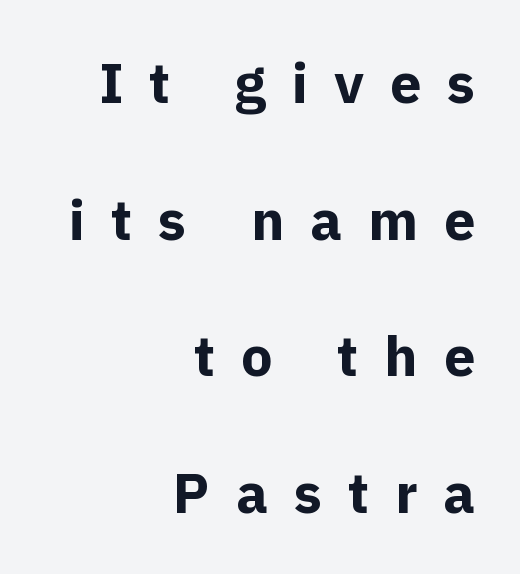
The image shows 56 px bold sans-serif type, upright; set right-aligned, loose line spacing (2.44x), unusually wide letter spacing (+0.46 em), not underlined; a medium x-height.
